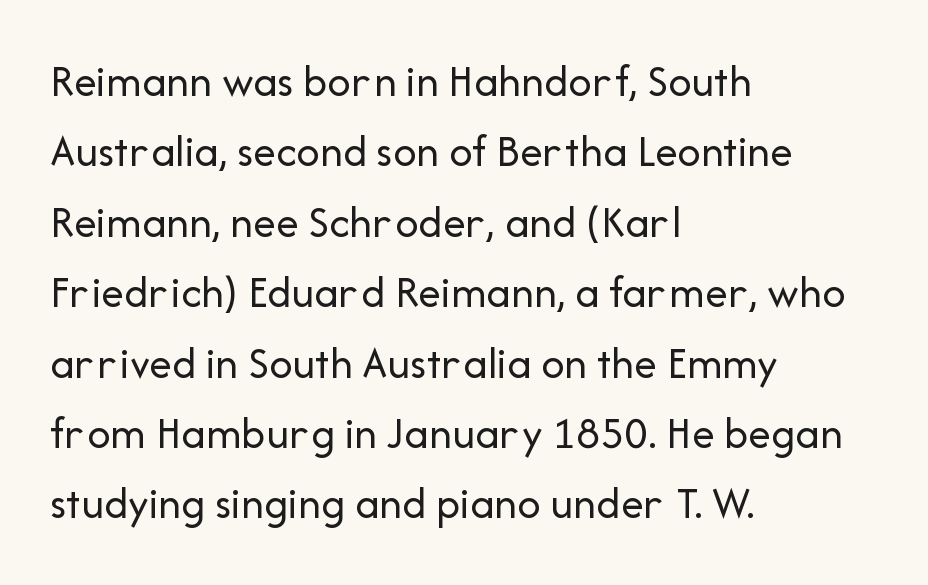
Q: Is the text bold? A: No.
Q: Is the text italic (slanted)? A: No, it is upright.
Q: Is the typeface a serif or a sans-serif typeface? A: Sans-serif.
Q: Is the text underlined? A: No.
Q: How is the paragraph aligned? A: Left-aligned.
Q: Is the spacing between letters normal or unusually wide? A: Normal.
Q: Is the spacing between lines tight, normal or loose? A: Normal.
Q: Width (condensed, normal, or wide)? A: Normal.
Q: Stroke contrast? A: Low.
Q: x-height? A: Medium.
Q: Monospaced? A: No.
